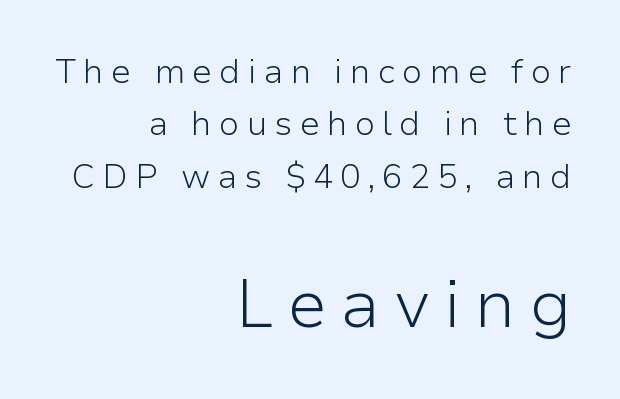
Q: Is the text bold? A: No.
Q: Is the text italic (slanted)? A: No, it is upright.
Q: Is the typeface a serif or a sans-serif typeface? A: Sans-serif.
Q: Is the text underlined? A: No.
Q: How is the paragraph aligned? A: Right-aligned.
Q: Is the spacing between letters normal or unusually wide? A: Unusually wide.
Q: Is the spacing between lines tight, normal or loose? A: Normal.
Q: Which block of text is set in a larger size, the first (top) or the second (bottom)? A: The second (bottom) one.
Q: Width (condensed, normal, or wide)? A: Normal.
Q: Stroke contrast? A: Low.
Q: x-height? A: Medium.
Q: Monospaced? A: No.
